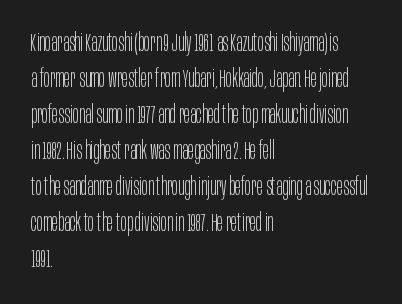
{"italic": "no", "bold": "no", "underline": "no", "align": "left", "line_spacing": "normal", "line_spacing_ratio": 1.44, "letter_spacing": "normal", "letter_spacing_em": 0.0, "glyph_px": 25}
